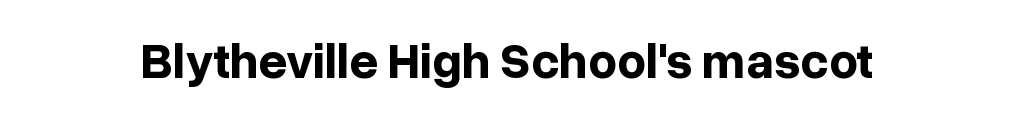
Q: Is the text bold? A: Yes.
Q: Is the text italic (slanted)? A: No, it is upright.
Q: Is the typeface a serif or a sans-serif typeface? A: Sans-serif.
Q: Is the text underlined? A: No.
Q: Is the spacing between letters normal or unusually wide? A: Normal.
Q: Width (condensed, normal, or wide)? A: Normal.
Q: Stroke contrast? A: Low.
Q: x-height? A: Medium.
Q: Monospaced? A: No.
